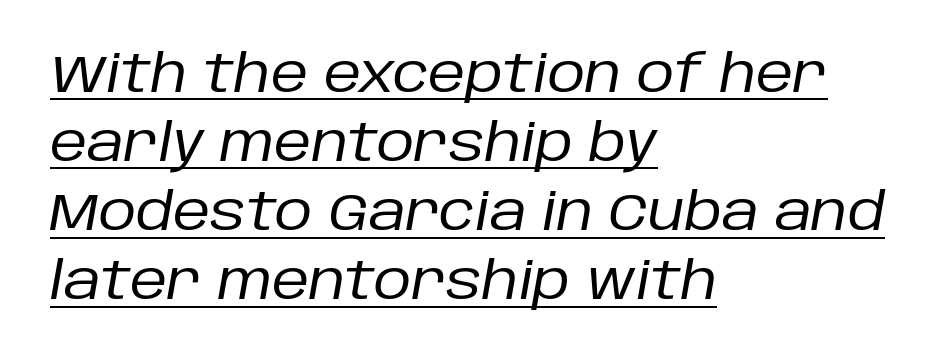
{"italic": "yes", "lean": "right", "slant_degrees": 10, "bold": "no", "weight": "regular", "width": "normal", "stroke_contrast": "low", "x_height": "large", "monospaced": "no", "underline": "yes", "align": "left", "line_spacing": "normal", "line_spacing_ratio": 1.33, "letter_spacing": "normal", "letter_spacing_em": 0.0, "glyph_px": 52}
